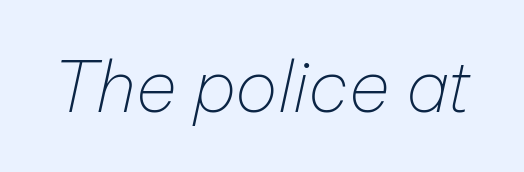
{"italic": "yes", "lean": "right", "slant_degrees": 12, "bold": "no", "weight": "thin", "width": "normal", "stroke_contrast": "low", "x_height": "medium", "monospaced": "no", "underline": "no", "letter_spacing": "normal", "letter_spacing_em": 0.0, "glyph_px": 71}
